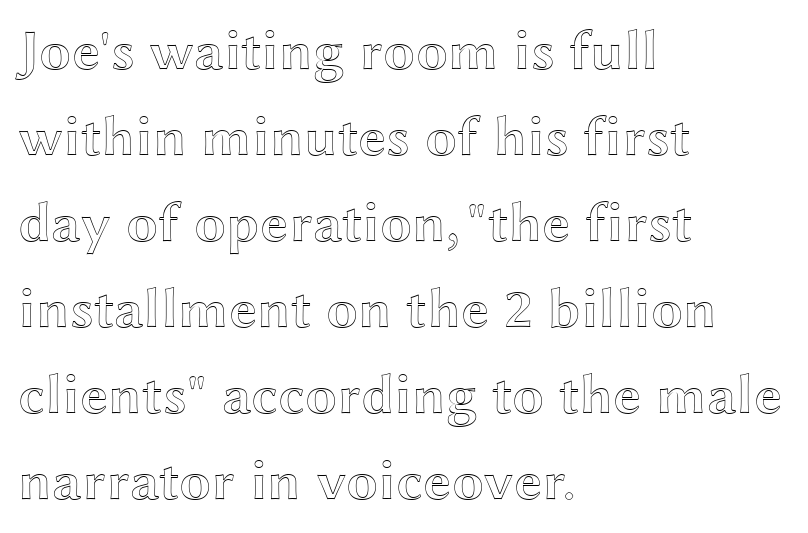
Descenders are the only things crossing below the line. Baseline-to-baseline distance is the conventional proportion of letter height. Think of a printed novel: that variable character pitch is what you see here. The rendering keeps characters at their native spacing. Notice how the stems are strictly vertical — no italics here.
